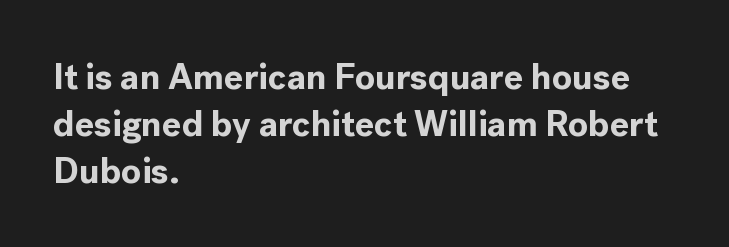
Letters rest on an invisible, unmarked baseline. The font's upright variant was chosen for this text. Compared with a centered layout, this one pins lines to the left instead. Are there feet on the stems? There aren't — it's a sans.
